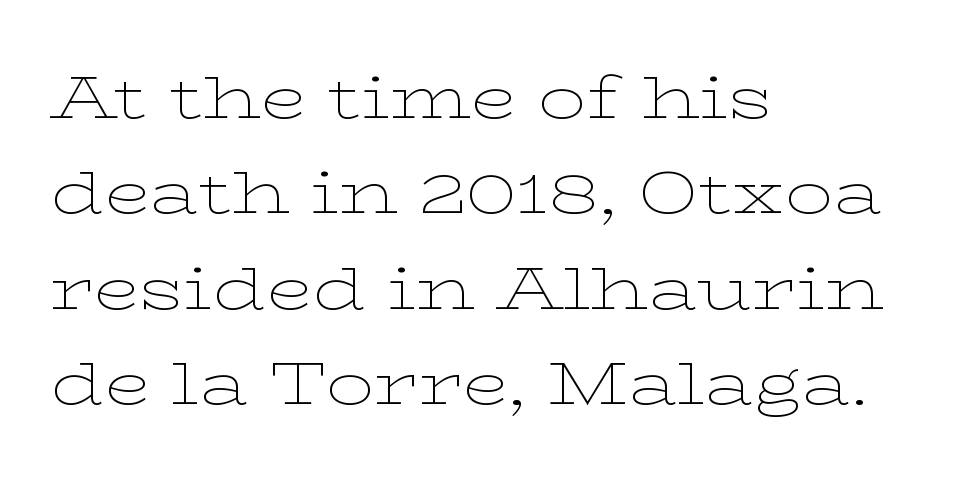
The image shows 60 px thin, wide serif type, upright; set left-aligned, normal line spacing (1.59x), normal letter spacing, not underlined; low stroke contrast and a medium x-height.
